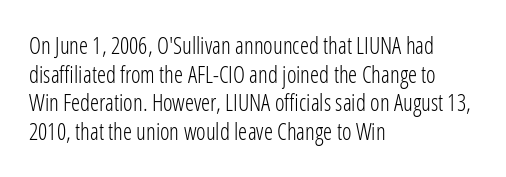
{"italic": "no", "bold": "no", "underline": "no", "align": "left", "line_spacing": "normal", "line_spacing_ratio": 1.25, "letter_spacing": "normal", "letter_spacing_em": 0.0, "glyph_px": 23}
